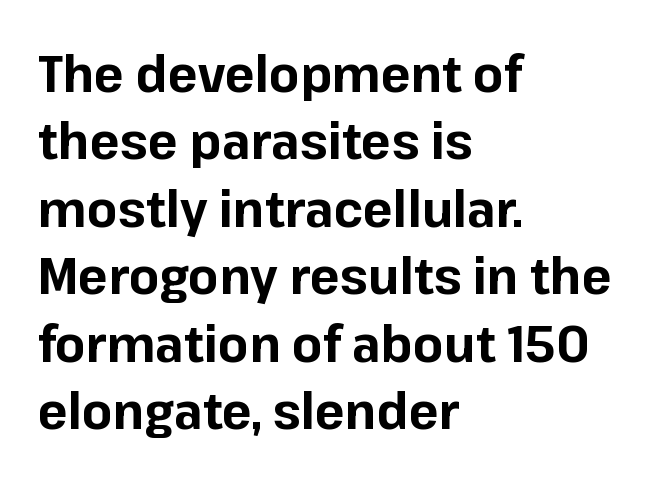
The image shows 50 px bold sans-serif type, upright; set left-aligned, normal line spacing (1.35x), normal letter spacing, not underlined; low stroke contrast and a medium x-height.
